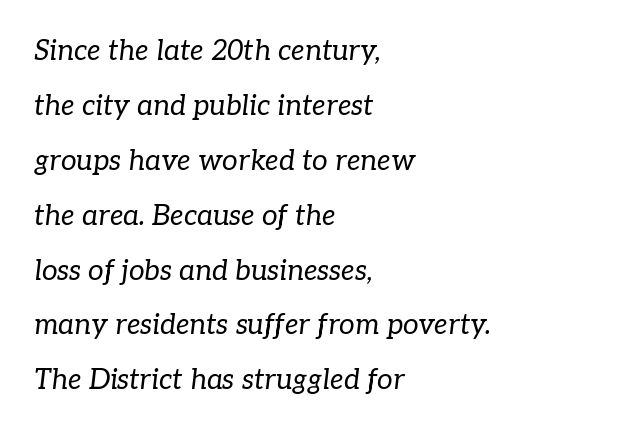
The image shows 28 px regular-weight serif type, italic (leaning right); set left-aligned, loose line spacing (1.96x), normal letter spacing, not underlined; low stroke contrast and a medium x-height.
